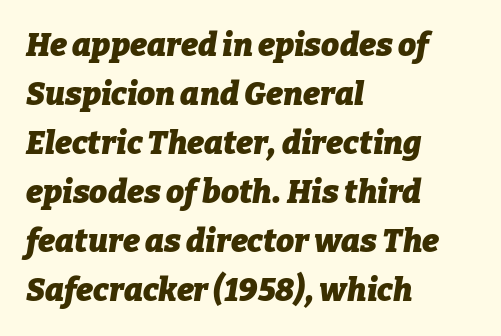
The image shows 32 px heavy type, italic (leaning right); set left-aligned, normal line spacing (1.53x), normal letter spacing, not underlined; low stroke contrast and a medium x-height.
